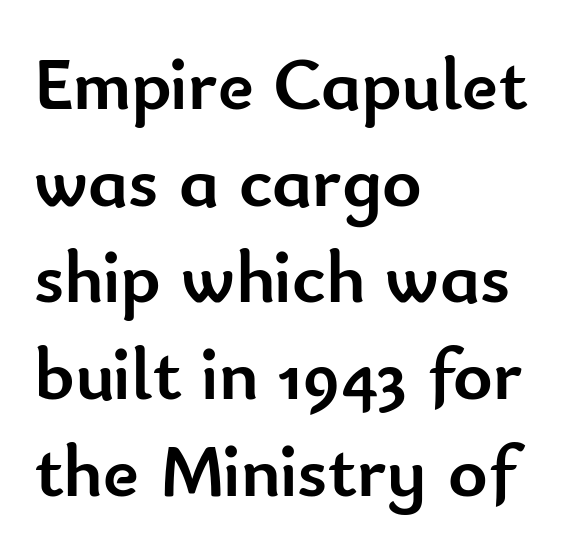
Look at the stroke-to-counter ratio: heavy, a bold. Beneath every word, the page is bare. No feet cap the strokes, marking this as sans-serif type. The vertical gap from one line to the next is medium.
